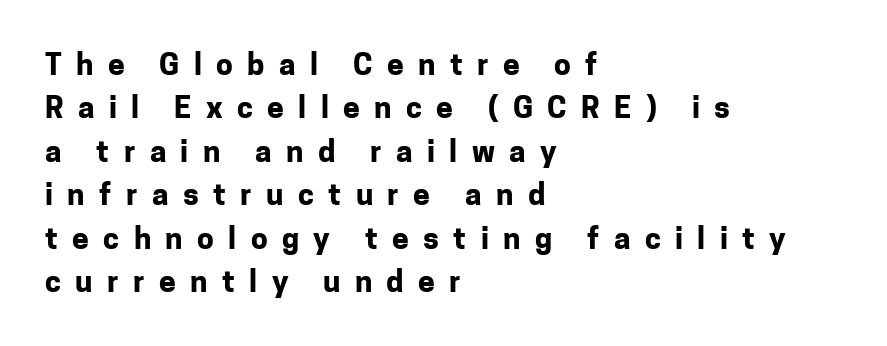
Q: Is the text bold? A: Yes.
Q: Is the text italic (slanted)? A: No, it is upright.
Q: Is the typeface a serif or a sans-serif typeface? A: Sans-serif.
Q: Is the text underlined? A: No.
Q: How is the paragraph aligned? A: Left-aligned.
Q: Is the spacing between letters normal or unusually wide? A: Unusually wide.
Q: Is the spacing between lines tight, normal or loose? A: Normal.
Q: Width (condensed, normal, or wide)? A: Normal.
Q: Stroke contrast? A: Low.
Q: x-height? A: Medium.
Q: Monospaced? A: No.
